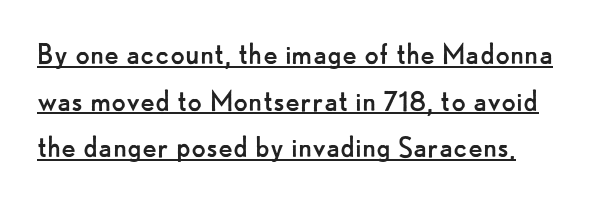
The image shows 34 px regular-weight sans-serif type, upright; set normal line spacing (1.37x), normal letter spacing, underlined; low stroke contrast and a small x-height.
